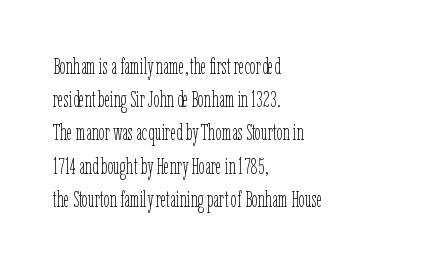
{"italic": "no", "bold": "no", "underline": "no", "align": "left", "line_spacing": "normal", "line_spacing_ratio": 1.51, "letter_spacing": "normal", "letter_spacing_em": 0.0, "glyph_px": 22}
